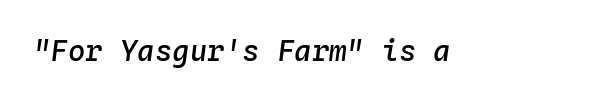
{"italic": "yes", "lean": "right", "slant_degrees": 4, "bold": "semi", "weight": "semibold", "width": "normal", "stroke_contrast": "low", "x_height": "medium", "monospaced": "yes", "underline": "no", "letter_spacing": "normal", "letter_spacing_em": 0.0, "glyph_px": 29}
